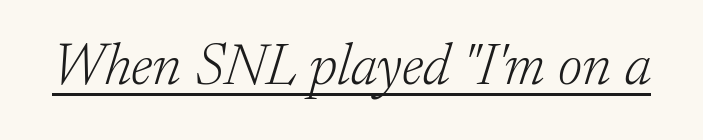
Q: Is the text bold? A: No.
Q: Is the text italic (slanted)? A: Yes, it leans right by about 17 degrees.
Q: Is the typeface a serif or a sans-serif typeface? A: Serif.
Q: Is the text underlined? A: Yes.
Q: Is the spacing between letters normal or unusually wide? A: Normal.
Q: Width (condensed, normal, or wide)? A: Normal.
Q: Stroke contrast? A: Low.
Q: x-height? A: Small.
Q: Monospaced? A: No.
